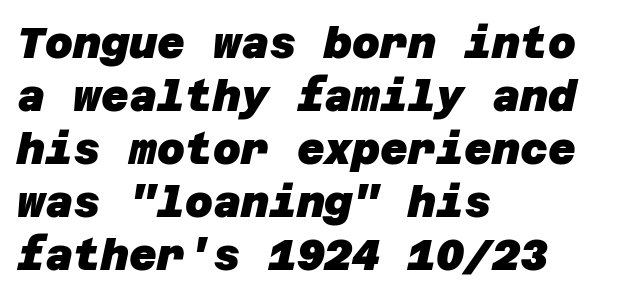
The image shows 43 px heavy sans-serif type; set left-aligned, line spacing 1.23x, normal letter spacing, not underlined; low stroke contrast and a large x-height.
